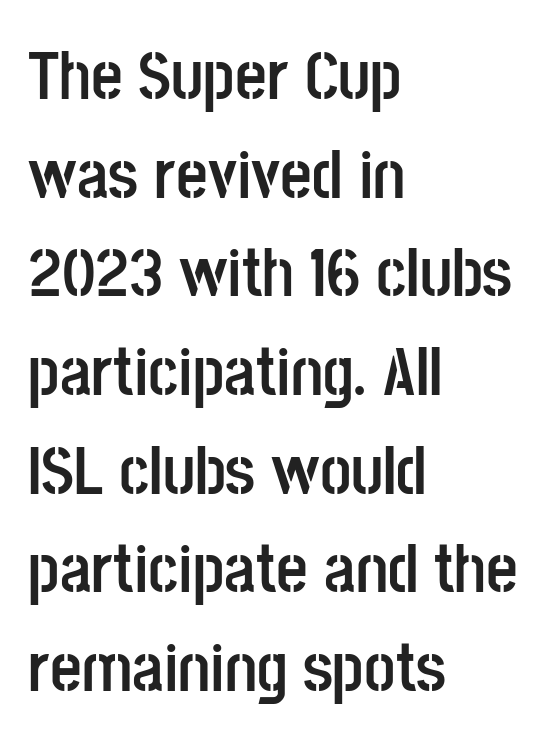
{"serif": "no", "italic": "no", "bold": "yes", "weight": "semibold", "width": "condensed", "stroke_contrast": "low", "x_height": "large", "monospaced": "no", "underline": "no", "align": "left", "line_spacing": "normal", "line_spacing_ratio": 1.43, "letter_spacing": "normal", "letter_spacing_em": 0.0, "glyph_px": 69}
